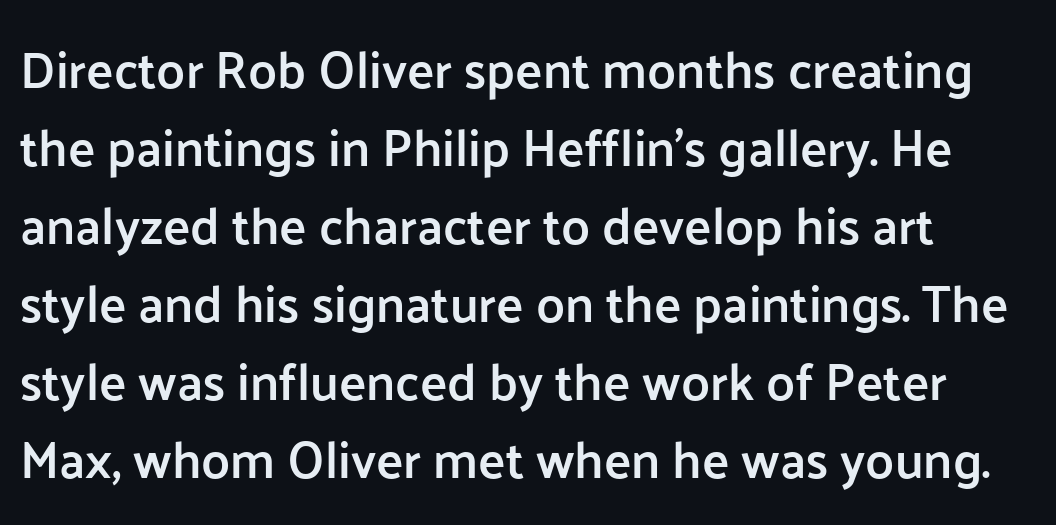
The image shows 51 px semibold sans-serif type, upright; set left-aligned, normal line spacing (1.53x), normal letter spacing, not underlined; low stroke contrast and a medium x-height.
